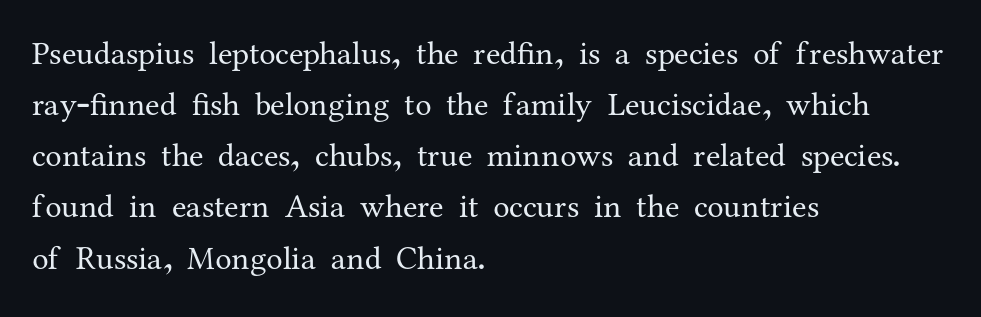
The image shows 33 px regular-weight serif type, upright; set left-aligned, normal line spacing (1.55x), normal letter spacing, not underlined; medium stroke contrast and a medium x-height.
